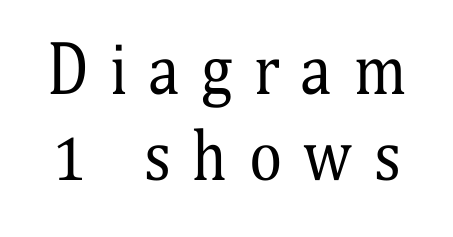
Q: Is the text bold? A: No.
Q: Is the text italic (slanted)? A: No, it is upright.
Q: Is the typeface a serif or a sans-serif typeface? A: Serif.
Q: Is the text underlined? A: No.
Q: Is the spacing between letters normal or unusually wide? A: Unusually wide.
Q: Is the spacing between lines tight, normal or loose? A: Normal.
Q: Width (condensed, normal, or wide)? A: Condensed.
Q: Stroke contrast? A: Medium.
Q: x-height? A: Medium.
Q: Monospaced? A: No.
